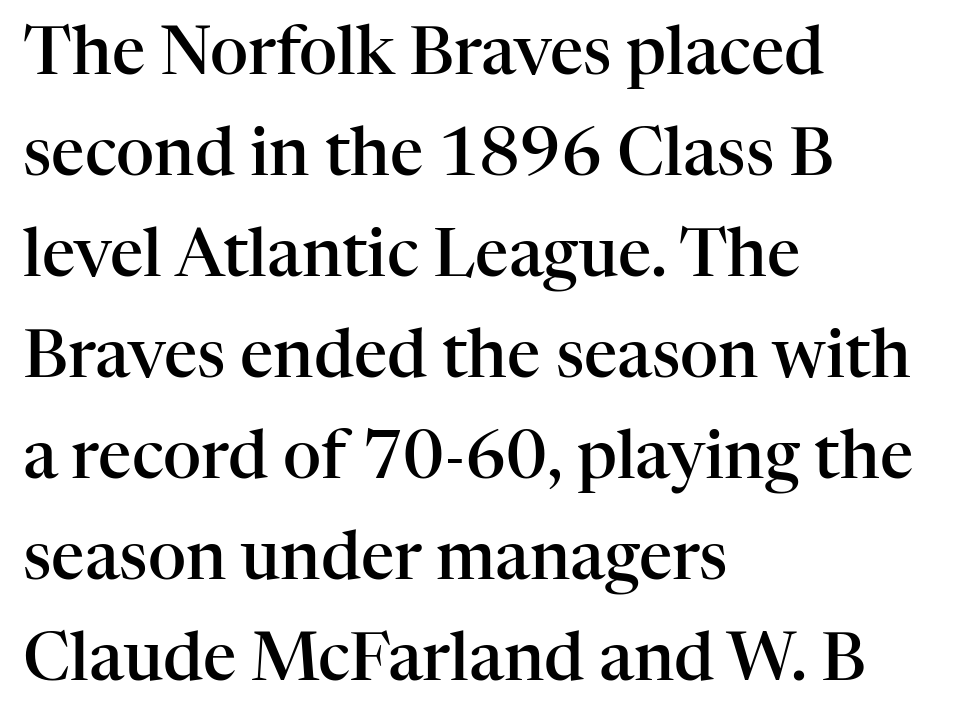
{"serif": "yes", "italic": "no", "bold": "semi", "weight": "semibold", "width": "normal", "stroke_contrast": "high", "x_height": "medium", "monospaced": "no", "underline": "no", "align": "left", "line_spacing": "normal", "line_spacing_ratio": 1.53, "letter_spacing": "normal", "letter_spacing_em": 0.0, "glyph_px": 66}
